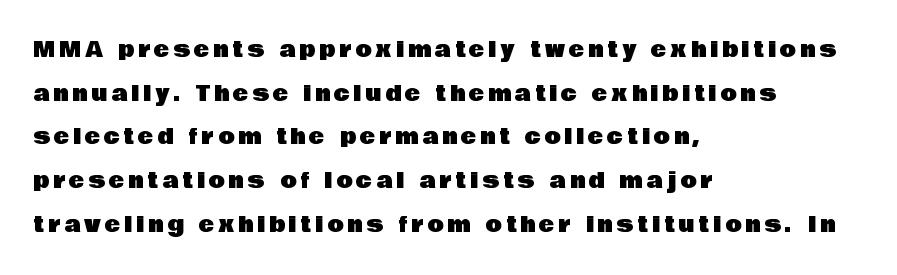
Visually the block forms a straight wall on the left and a jagged coastline on the right. Tall strokes in this sample are plumb rather than angled. Quick note: interline space is abundant. The space beneath each line is pristine and unruled.
